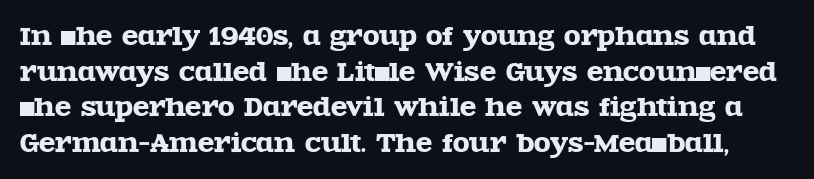
{"italic": "no", "underline": "no", "line_spacing": "normal", "line_spacing_ratio": 1.48, "letter_spacing": "normal", "letter_spacing_em": 0.0, "glyph_px": 24}
